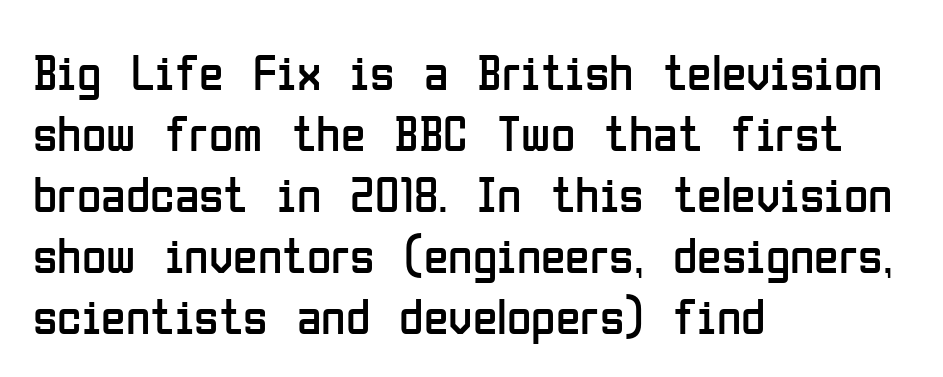
The image shows 50 px regular-weight, condensed sans-serif type, upright; set left-aligned, line spacing 1.22x, normal letter spacing, not underlined; low stroke contrast and a medium x-height.
